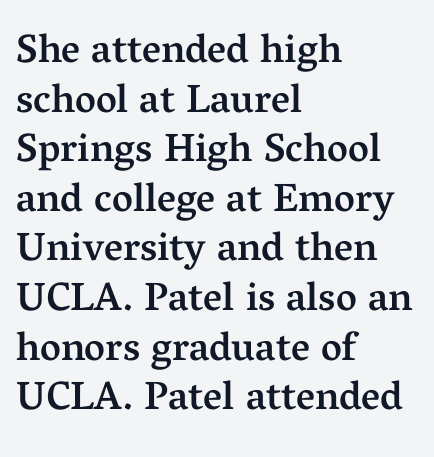
The image shows 40 px semibold serif type, upright; set left-aligned, line spacing 1.24x, normal letter spacing, not underlined; medium stroke contrast and a medium x-height.
